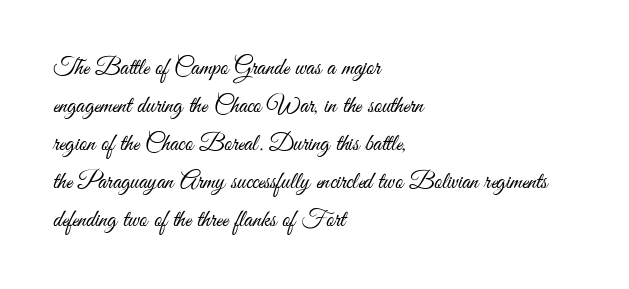
{"bold": "no", "underline": "no", "align": "left", "line_spacing": "normal", "line_spacing_ratio": 1.58, "letter_spacing": "normal", "letter_spacing_em": 0.0, "glyph_px": 24}
